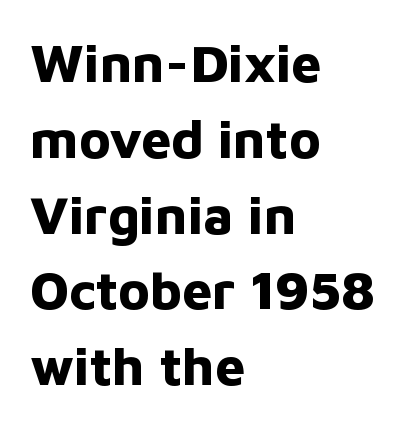
The image shows 53 px bold sans-serif type, upright; set left-aligned, normal line spacing (1.43x), normal letter spacing, not underlined; low stroke contrast and a medium x-height.
